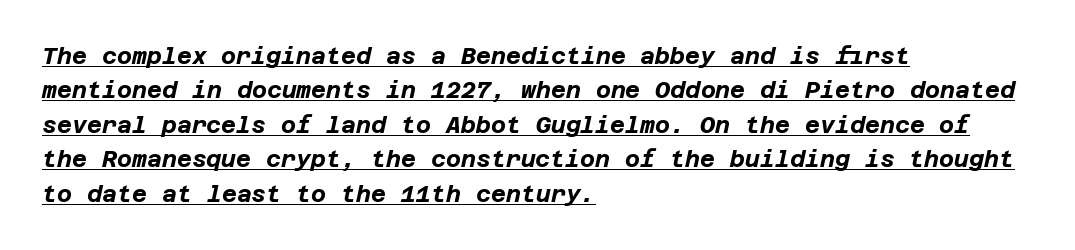
The image shows 23 px bold type, italic (leaning right); set left-aligned, normal line spacing (1.5x), normal letter spacing, underlined.
